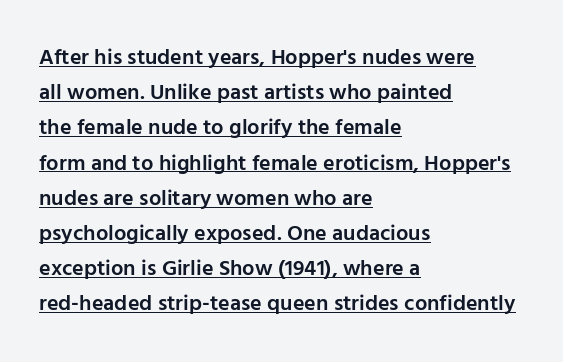
{"italic": "no", "bold": "semi", "underline": "yes", "align": "left", "line_spacing": "normal", "line_spacing_ratio": 1.6, "letter_spacing": "normal", "letter_spacing_em": 0.0, "glyph_px": 22}
